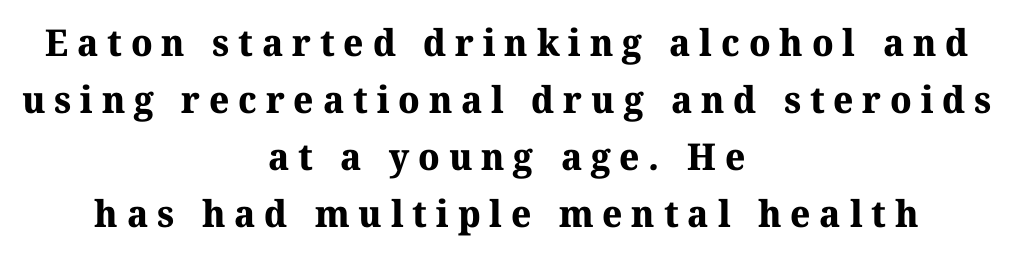
Normally led — the rows are evenly, conventionally spaced. Glance below the letters and you will spot only blank space. The letters advance in unequal steps, a hallmark of proportional type. The letters are spread apart with noticeably loose tracking. Horizontal alignment here is central, giving a formal, balanced look. I'd call this a serif setting — the letters wear small feet.
